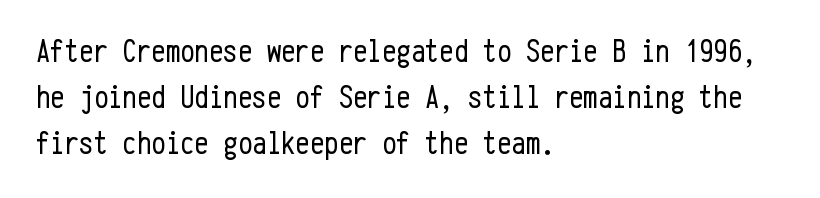
{"serif": "no", "italic": "no", "bold": "no", "weight": "regular", "width": "condensed", "stroke_contrast": "low", "x_height": "medium", "monospaced": "yes", "underline": "no", "align": "left", "line_spacing": "normal", "line_spacing_ratio": 1.44, "letter_spacing": "normal", "letter_spacing_em": 0.0, "glyph_px": 32}
